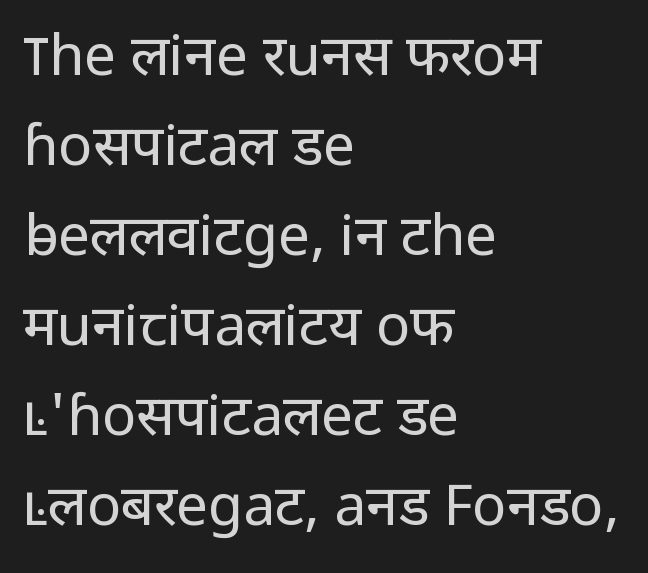
{"serif": "no", "italic": "no", "bold": "no", "weight": "regular", "width": "normal", "stroke_contrast": "low", "x_height": "medium", "monospaced": "no", "underline": "no", "align": "left", "line_spacing": "normal", "line_spacing_ratio": 1.58, "letter_spacing": "normal", "letter_spacing_em": 0.0, "glyph_px": 57}
